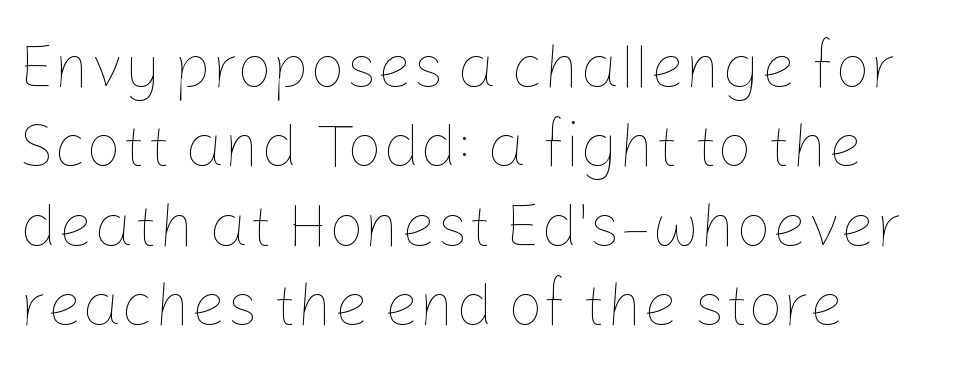
The image shows 62 px thin type, upright; set left-aligned, normal line spacing (1.28x), normal letter spacing, not underlined; low stroke contrast and a medium x-height.
